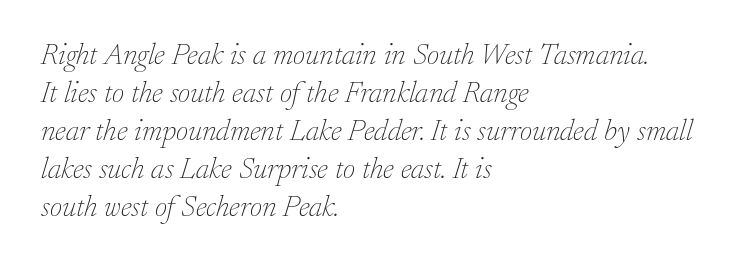
The image shows 30 px thin serif type, italic (leaning right); set left-aligned, normal line spacing (1.27x), normal letter spacing, not underlined; low stroke contrast and a small x-height.
